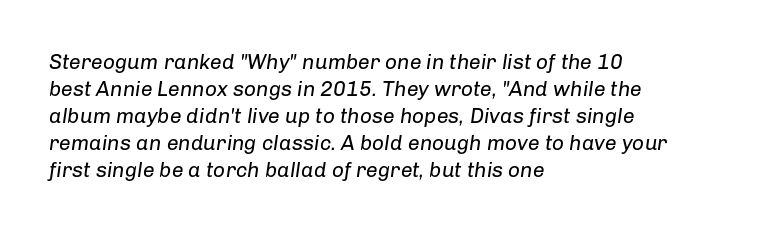
The image shows 21 px text type, italic (leaning right); set left-aligned, normal line spacing (1.29x), normal letter spacing, not underlined.
